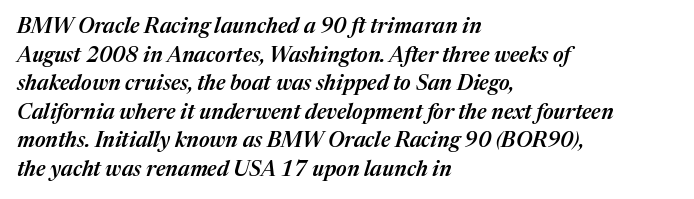
{"italic": "yes", "lean": "right", "slant_degrees": 17, "bold": "semi", "underline": "no", "align": "left", "line_spacing": "normal", "line_spacing_ratio": 1.36, "letter_spacing": "normal", "letter_spacing_em": 0.0, "glyph_px": 21}
